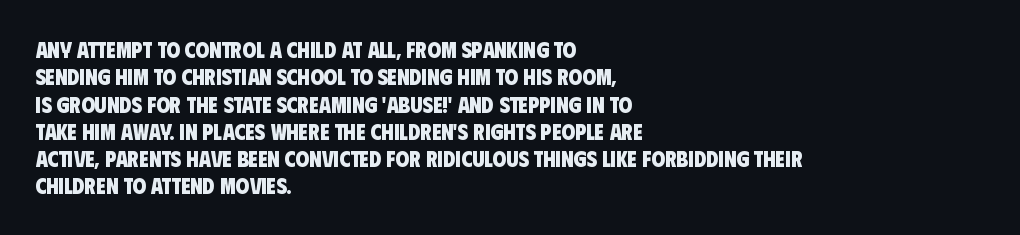
Q: Is the text bold? A: Yes.
Q: Is the text underlined? A: No.
Q: How is the paragraph aligned? A: Left-aligned.
Q: Is the spacing between letters normal or unusually wide? A: Normal.
